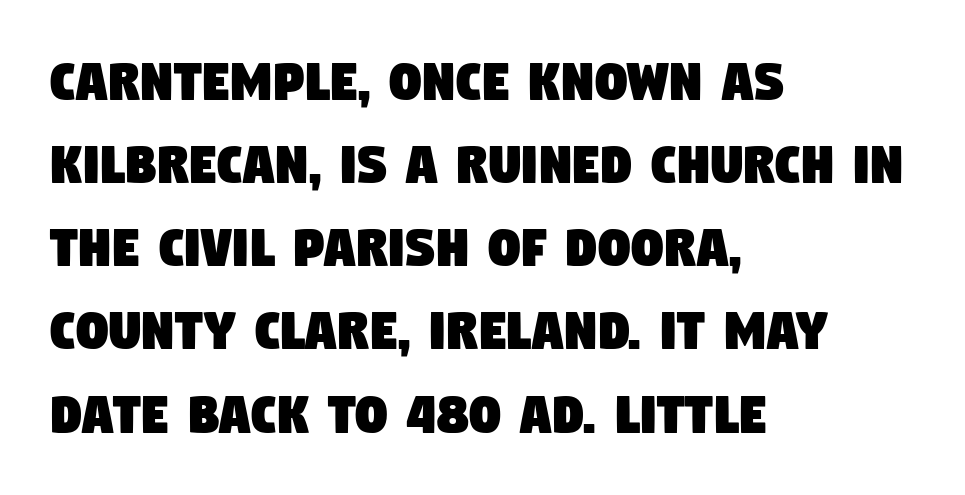
Note the varied advance widths — an 'i' is clearly narrower than an 'm'. Teacher's note: observe the even left margin — that is flush-left alignment. Line spacing here is normal. This sample uses a sans-serif face.
